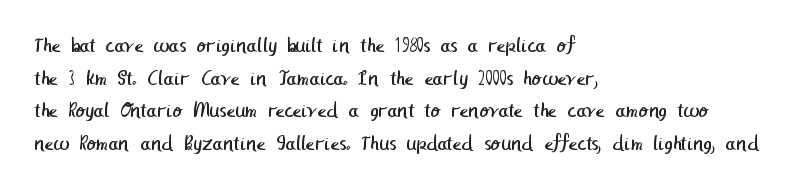
{"bold": "no", "underline": "no", "align": "left", "line_spacing": "normal", "line_spacing_ratio": 1.48, "letter_spacing": "normal", "letter_spacing_em": 0.0, "glyph_px": 22}
